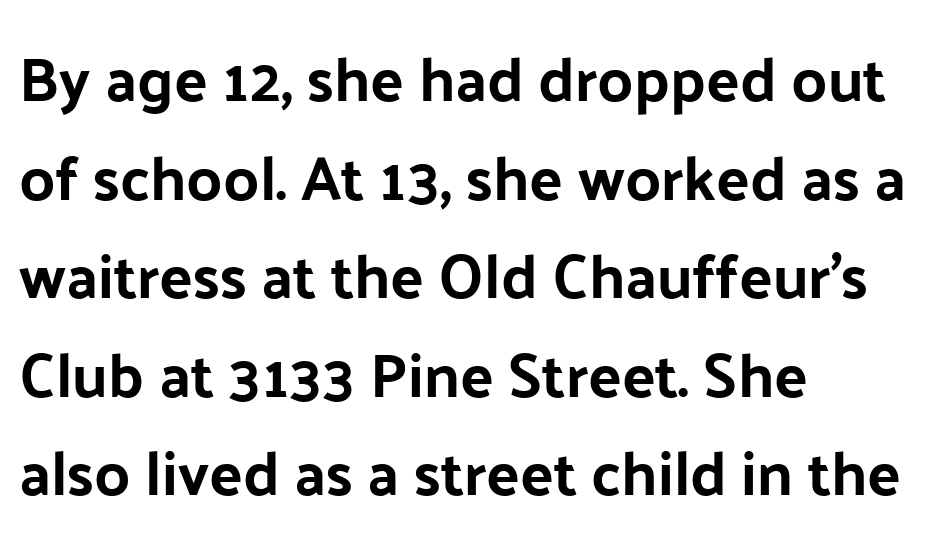
{"serif": "no", "italic": "no", "width": "normal", "stroke_contrast": "low", "x_height": "medium", "monospaced": "no", "underline": "no", "align": "left", "line_spacing": "normal", "line_spacing_ratio": 1.59, "letter_spacing": "normal", "letter_spacing_em": 0.0, "glyph_px": 62}
